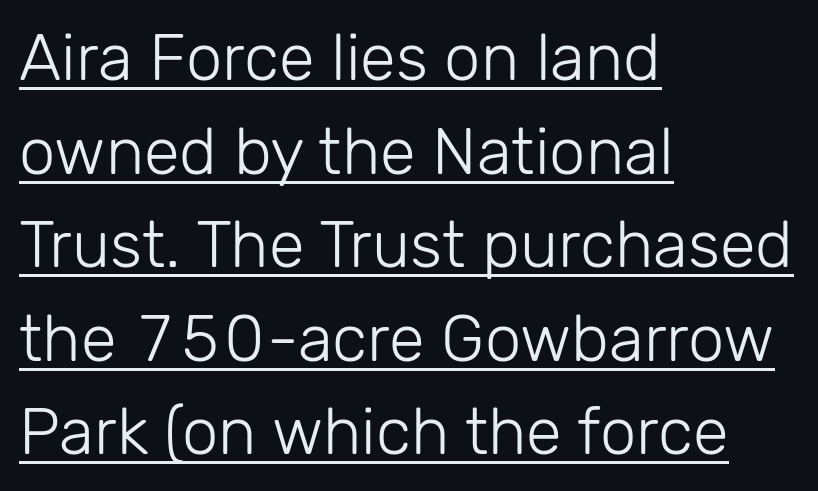
The image shows 65 px light sans-serif type, upright; set left-aligned, normal line spacing (1.44x), normal letter spacing, underlined; low stroke contrast and a medium x-height.
